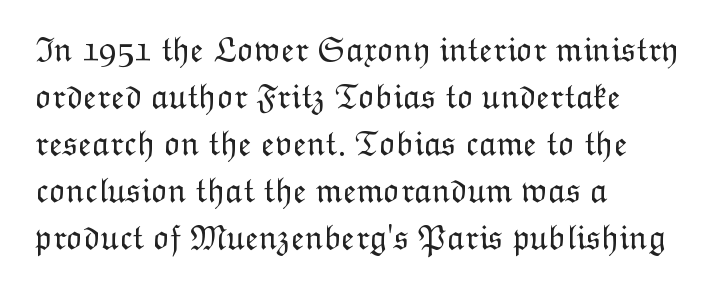
The image shows 35 px light type, upright; set left-aligned, normal line spacing (1.34x), normal letter spacing, not underlined; low stroke contrast and a medium x-height.
